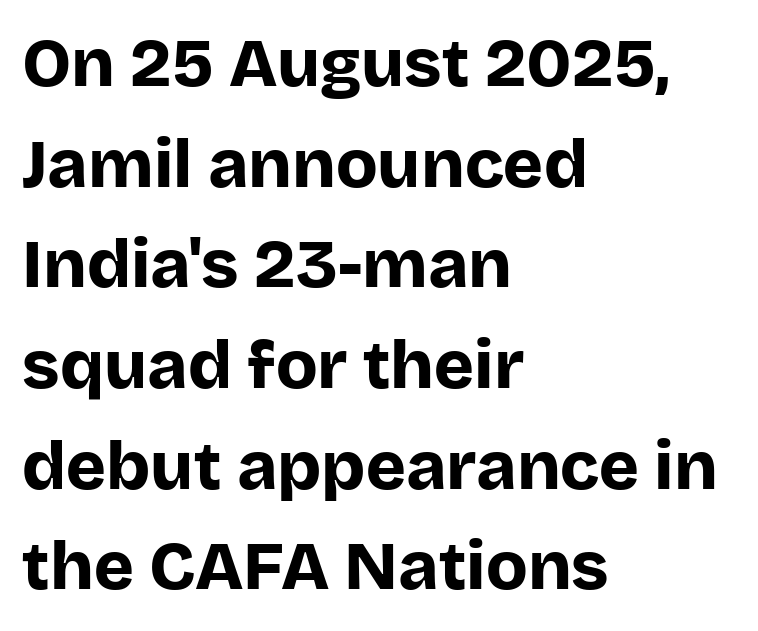
Q: Is the text bold? A: Yes.
Q: Is the text italic (slanted)? A: No, it is upright.
Q: Is the typeface a serif or a sans-serif typeface? A: Sans-serif.
Q: Is the text underlined? A: No.
Q: How is the paragraph aligned? A: Left-aligned.
Q: Is the spacing between letters normal or unusually wide? A: Normal.
Q: Is the spacing between lines tight, normal or loose? A: Normal.
Q: Width (condensed, normal, or wide)? A: Normal.
Q: Stroke contrast? A: Low.
Q: x-height? A: Large.
Q: Monospaced? A: No.
